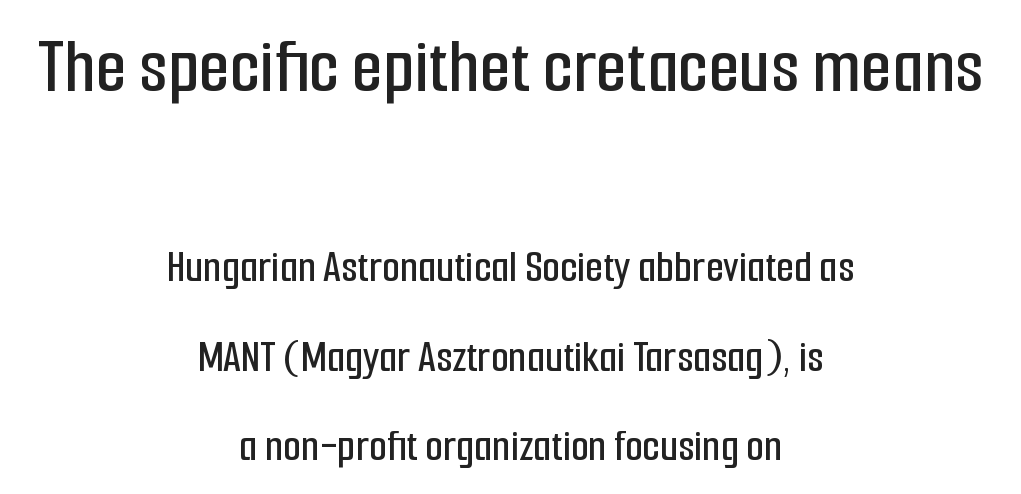
{"serif": "no", "italic": "no", "width": "condensed", "stroke_contrast": "low", "x_height": "medium", "monospaced": "no", "underline": "no", "align": "center", "line_spacing": "loose", "line_spacing_ratio": 1.95, "letter_spacing": "normal", "letter_spacing_em": 0.0, "larger_block": "first", "size_ratio": 1.74, "glyph_px": 80}
